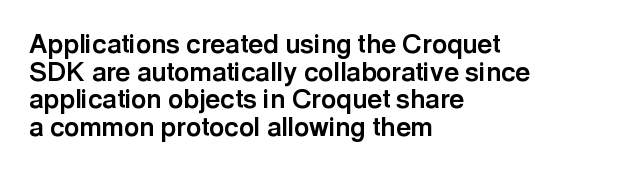
The image shows 26 px bold type, upright; set left-aligned, tight line spacing (1.06x), normal letter spacing, not underlined.
